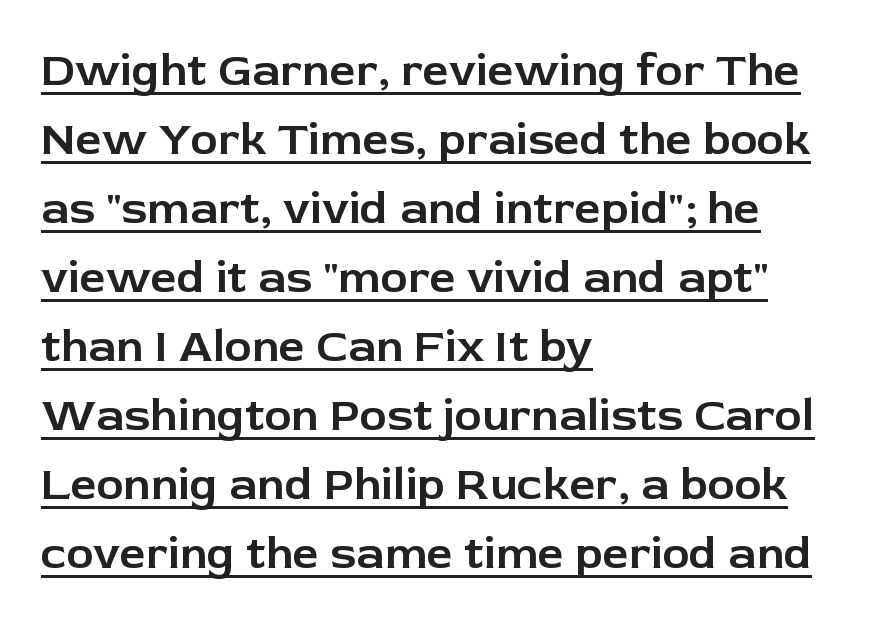
Nobody touched the tracking dial on this one. Do the characters align in a grid? No, the font is proportional. Is there much room between lines? A standard amount, neither cramped nor airy. A rule runs beneath these lines of type. The rendering anchors every line to the left-hand side. Italic? Not at all — the glyphs are vertical.
